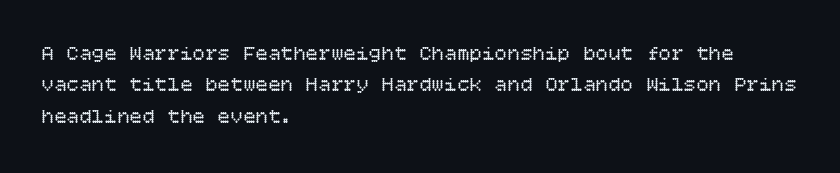
The image shows 21 px text type, upright; set left-aligned, normal line spacing (1.49x), normal letter spacing, not underlined.
